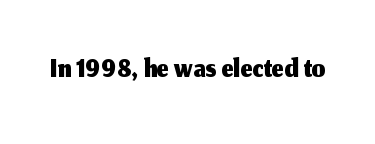
{"serif": "no", "italic": "no", "width": "normal", "stroke_contrast": "medium", "x_height": "medium", "monospaced": "no", "underline": "no", "letter_spacing": "normal", "letter_spacing_em": 0.0, "glyph_px": 43}
